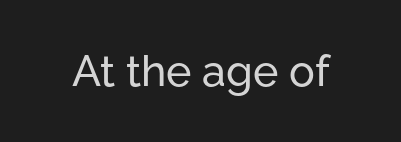
Q: Is the text italic (slanted)? A: No, it is upright.
Q: Is the typeface a serif or a sans-serif typeface? A: Sans-serif.
Q: Is the text underlined? A: No.
Q: Is the spacing between letters normal or unusually wide? A: Normal.
Q: Width (condensed, normal, or wide)? A: Normal.
Q: Stroke contrast? A: Low.
Q: x-height? A: Medium.
Q: Monospaced? A: No.
